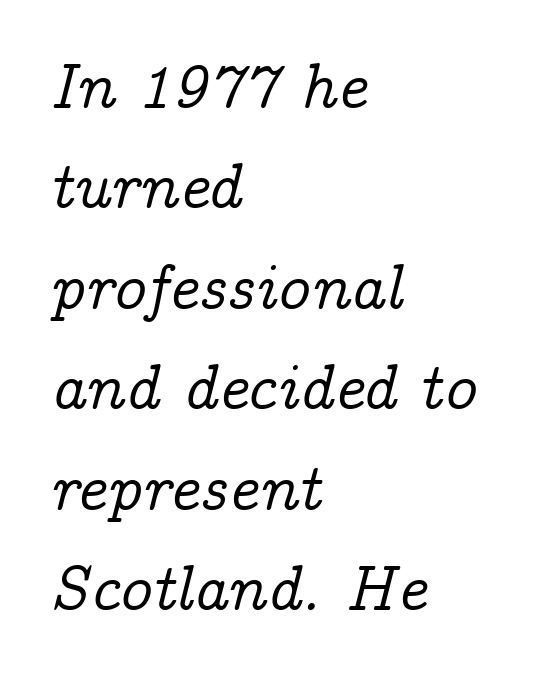
The image shows 64 px serif type, italic (leaning right); set left-aligned, normal line spacing (1.57x), normal letter spacing, not underlined; low stroke contrast and a medium x-height.
